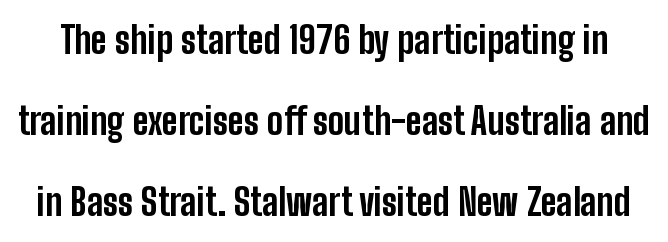
Q: Is the text bold? A: Yes.
Q: Is the text italic (slanted)? A: No, it is upright.
Q: Is the typeface a serif or a sans-serif typeface? A: Sans-serif.
Q: Is the text underlined? A: No.
Q: Is the spacing between letters normal or unusually wide? A: Normal.
Q: Is the spacing between lines tight, normal or loose? A: Loose.
Q: Width (condensed, normal, or wide)? A: Condensed.
Q: Stroke contrast? A: Low.
Q: x-height? A: Medium.
Q: Monospaced? A: No.
